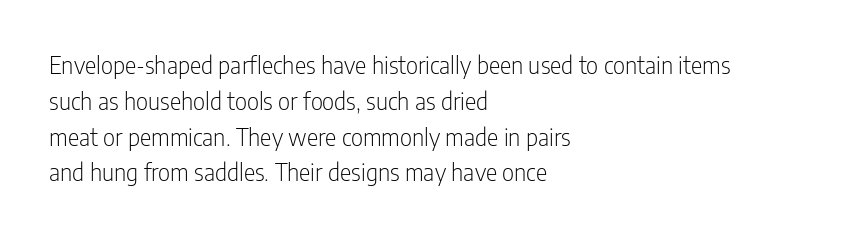
The image shows 24 px text type, upright; set left-aligned, normal line spacing (1.49x), normal letter spacing, not underlined.
